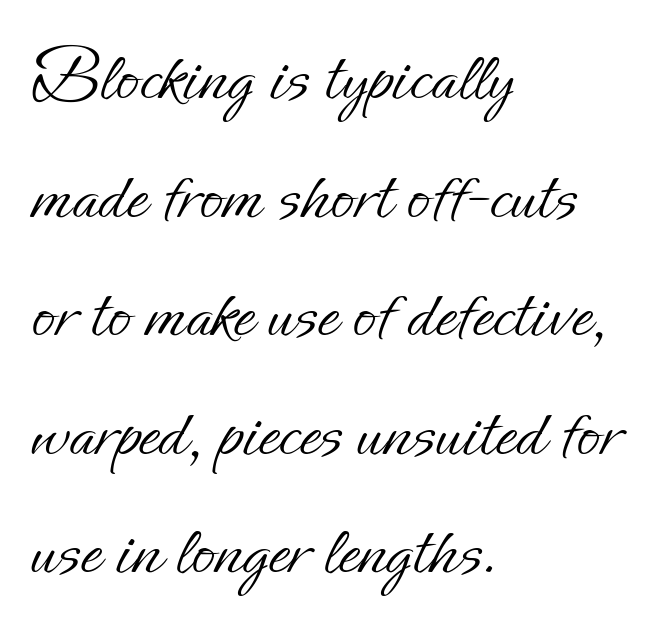
Q: Is the text bold? A: No.
Q: Is the text italic (slanted)? A: Yes.
Q: Is the text underlined? A: No.
Q: How is the paragraph aligned? A: Left-aligned.
Q: Is the spacing between letters normal or unusually wide? A: Normal.
Q: Is the spacing between lines tight, normal or loose? A: Normal.
Q: Width (condensed, normal, or wide)? A: Normal.
Q: Stroke contrast? A: Low.
Q: x-height? A: Small.
Q: Monospaced? A: No.
